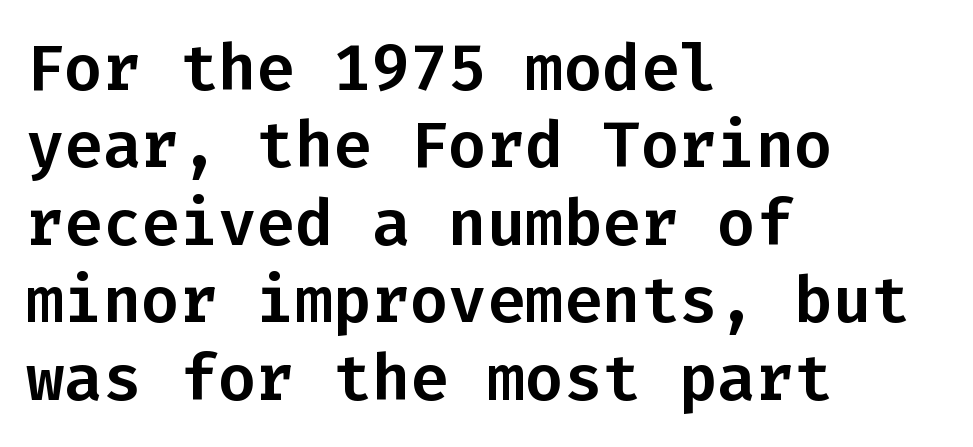
The image shows 64 px sans-serif type, upright, monospaced; set left-aligned, line spacing 1.21x, normal letter spacing, not underlined; low stroke contrast and a medium x-height.
